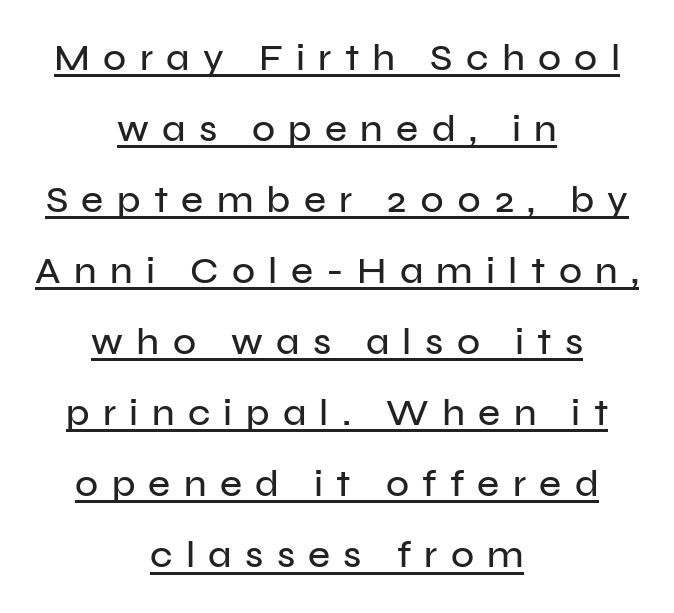
The image shows 38 px sans-serif type, upright; set centered, line spacing 1.87x, unusually wide letter spacing (+0.35 em), underlined; low stroke contrast and a medium x-height.
